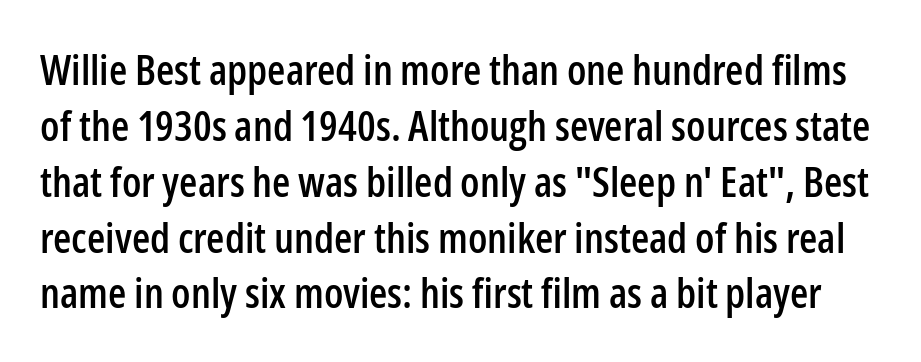
Nobody drew a line under any word here. The letters advance in unequal steps, a hallmark of proportional type. The vertical gap from one line to the next is medium. I'd call this a sans setting — the letters go barefoot. Designer's note — italics off, roman on. Inter-character spacing is left at the font's built-in metrics.
